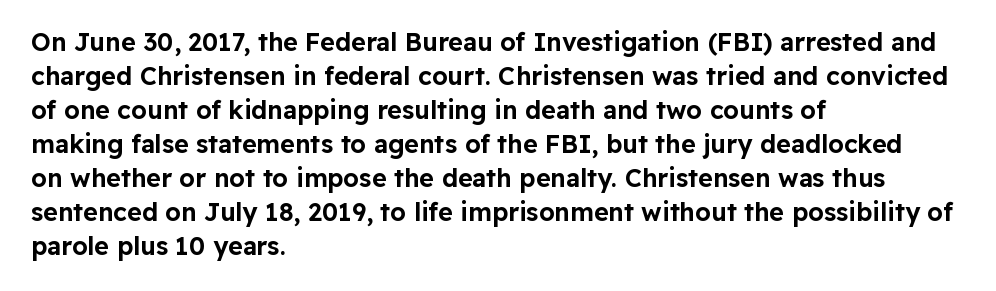
{"italic": "no", "underline": "no", "align": "left", "line_spacing": "normal", "line_spacing_ratio": 1.36, "letter_spacing": "normal", "letter_spacing_em": 0.0, "glyph_px": 25}
